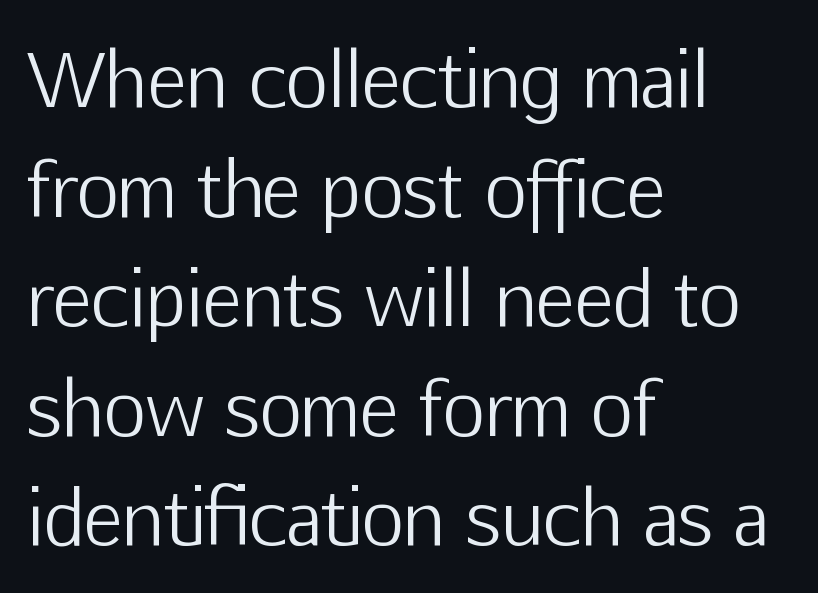
Q: Is the text bold? A: No.
Q: Is the text italic (slanted)? A: No, it is upright.
Q: Is the typeface a serif or a sans-serif typeface? A: Sans-serif.
Q: Is the text underlined? A: No.
Q: How is the paragraph aligned? A: Left-aligned.
Q: Is the spacing between letters normal or unusually wide? A: Normal.
Q: Is the spacing between lines tight, normal or loose? A: Normal.
Q: Width (condensed, normal, or wide)? A: Normal.
Q: Stroke contrast? A: Low.
Q: x-height? A: Medium.
Q: Monospaced? A: No.
